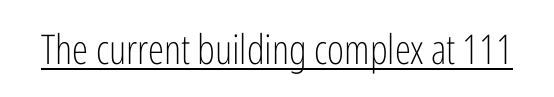
What decoration does the sample have? An underline. Stroke thickness stays within the range of a standard reading face or lighter. Think of a printed novel: that variable character pitch is what you see here. I'd call this a sans setting — the letters go barefoot.
